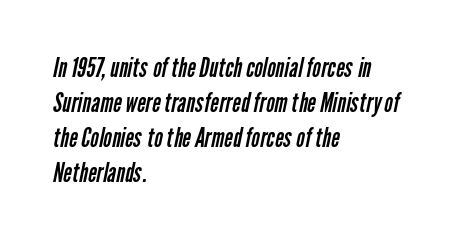
The gap between lines stays unmarked. Words appear dense and cohesive because spacing is normal. Is there much room between lines? A standard amount, neither cramped nor airy. The rag falls on the right side of this text block. Vertical stems look standard width or narrower in stroke.
